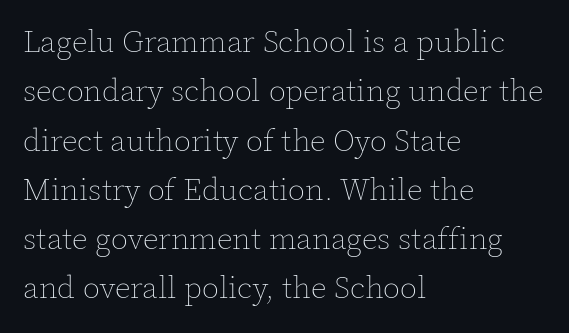
{"italic": "no", "bold": "no", "weight": "thin", "width": "normal", "x_height": "medium", "monospaced": "no", "underline": "no", "align": "left", "line_spacing": "normal", "line_spacing_ratio": 1.59, "letter_spacing": "normal", "letter_spacing_em": 0.0, "glyph_px": 31}
